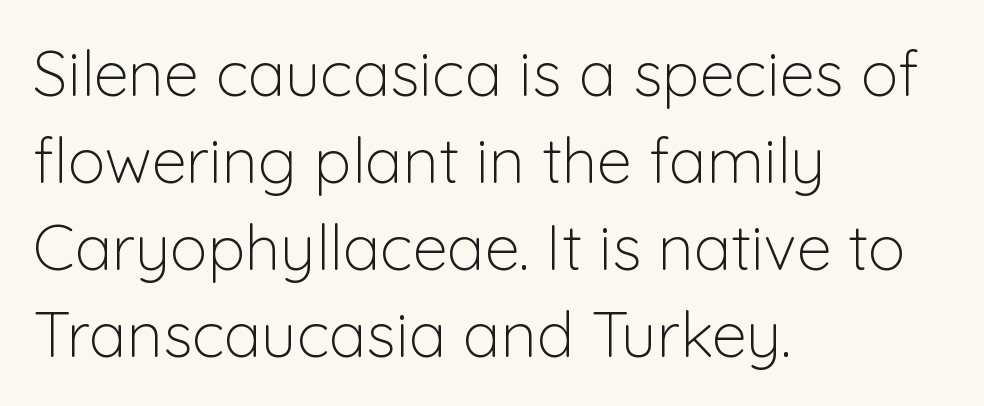
The image shows 63 px light sans-serif type, upright; set left-aligned, normal line spacing (1.38x), normal letter spacing, not underlined; low stroke contrast and a medium x-height.
